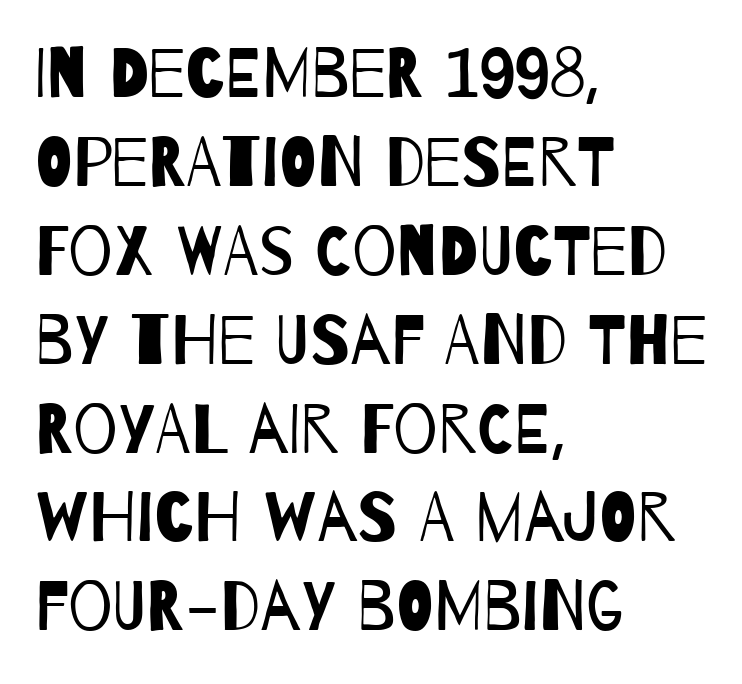
{"serif": "no", "bold": "no", "weight": "regular", "width": "condensed", "stroke_contrast": "low", "x_height": "large", "monospaced": "no", "underline": "no", "align": "left", "line_spacing": "normal", "line_spacing_ratio": 1.27, "letter_spacing": "normal", "letter_spacing_em": 0.0, "glyph_px": 70}
